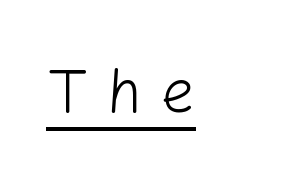
Tracking here is generous; glyphs stand well apart from one another. Typographically, this falls in the sans-serif category. Notice how a bar underscores the lettering throughout. Looks like regular typesetting: each glyph gets only the width it needs.
